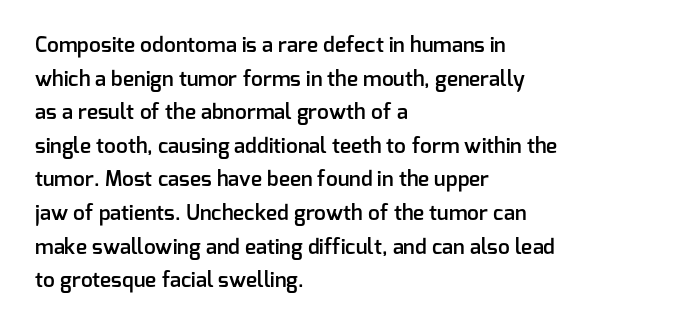
In terms of leading, this rendering sits right in the middle. These words are printed semibold, heavier than regular yet not bold. One-word summary of the alignment: left. Underline: absent.
